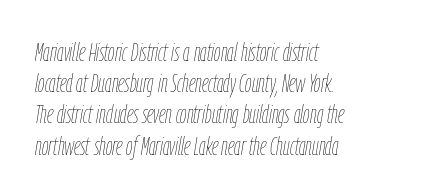
Q: Is the text bold? A: No.
Q: Is the text italic (slanted)? A: Yes, it leans right by about 9 degrees.
Q: Is the text underlined? A: No.
Q: How is the paragraph aligned? A: Left-aligned.
Q: Is the spacing between letters normal or unusually wide? A: Normal.
